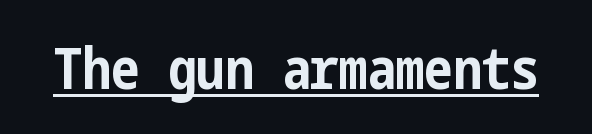
{"serif": "no", "italic": "no", "bold": "yes", "weight": "bold", "width": "condensed", "stroke_contrast": "low", "x_height": "medium", "underline": "yes", "letter_spacing": "normal", "letter_spacing_em": 0.0, "glyph_px": 57}
